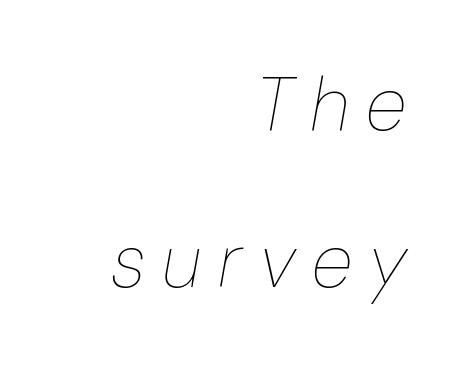
{"italic": "yes", "lean": "right", "slant_degrees": 10, "bold": "no", "weight": "thin", "width": "normal", "stroke_contrast": "low", "x_height": "medium", "monospaced": "no", "underline": "no", "align": "right", "line_spacing": "loose", "line_spacing_ratio": 2.06, "letter_spacing": "wide", "letter_spacing_em": 0.22, "glyph_px": 76}
